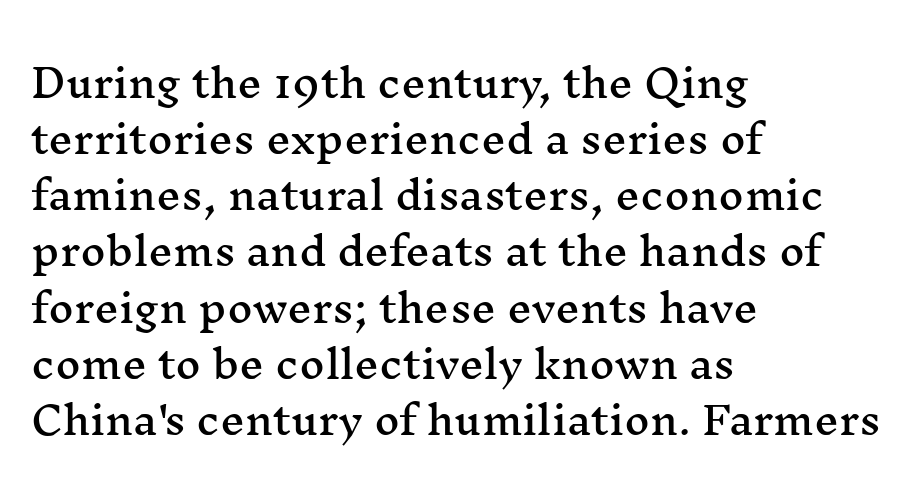
The image shows 39 px wide serif type, upright; set left-aligned, normal line spacing (1.44x), normal letter spacing, not underlined; medium stroke contrast and a medium x-height.
